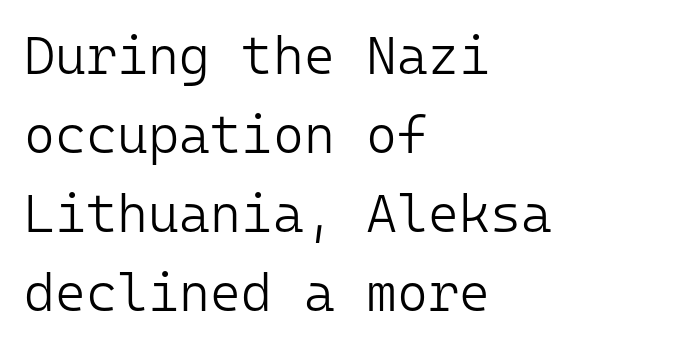
The image shows 53 px light sans-serif type, upright, monospaced; set left-aligned, normal line spacing (1.49x), normal letter spacing, not underlined; low stroke contrast and a medium x-height.
